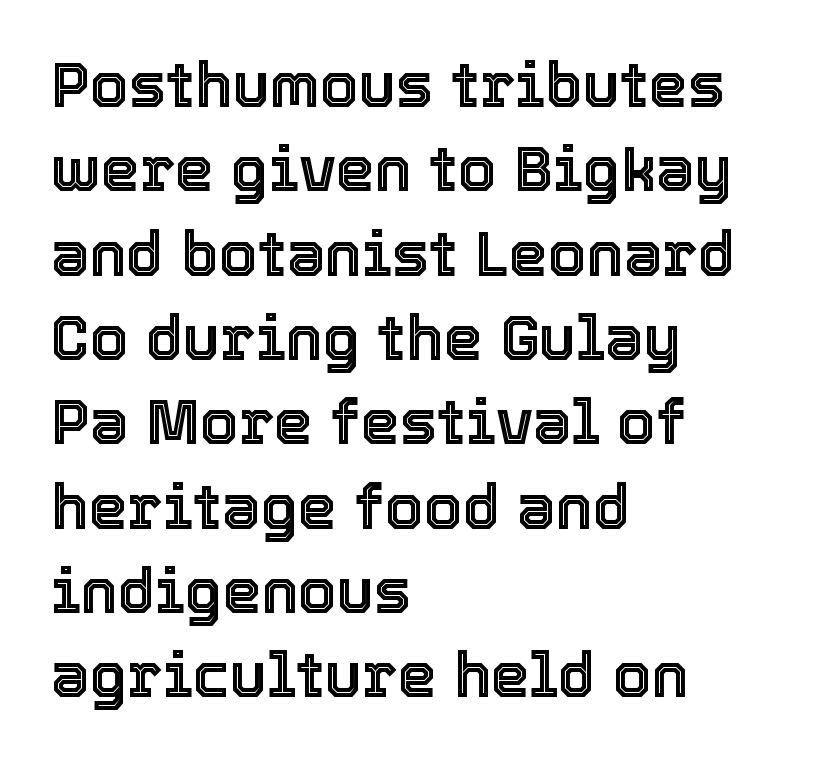
The image shows 62 px text type, upright; set left-aligned, normal line spacing (1.36x), normal letter spacing, not underlined; a medium x-height.
